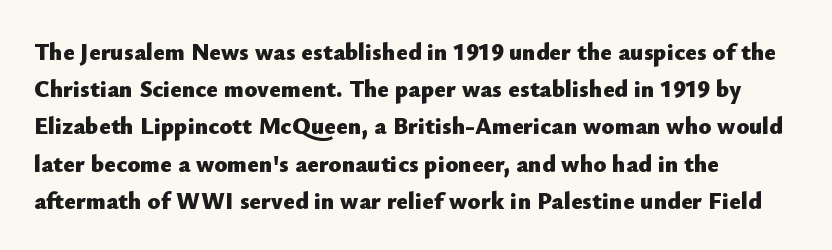
The image shows 24 px bold type, upright; set left-aligned, normal line spacing (1.55x), normal letter spacing, not underlined.
